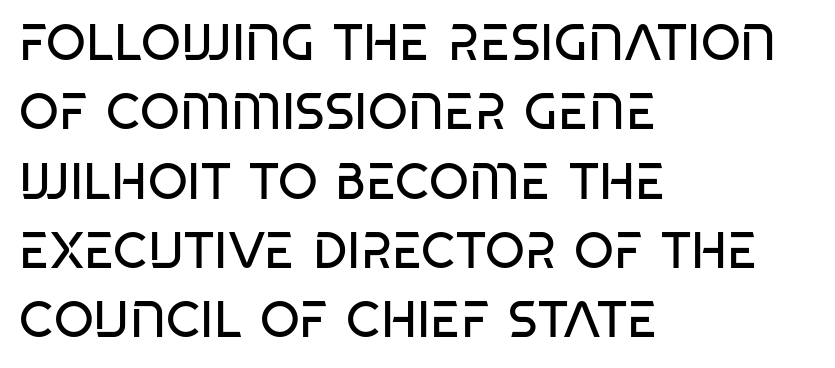
The image shows 51 px regular-weight, condensed sans-serif type; set left-aligned, normal line spacing (1.36x), normal letter spacing, not underlined; low stroke contrast and a large x-height.
